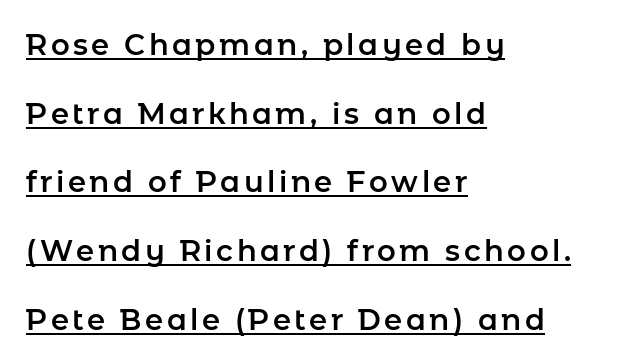
The image shows 29 px sans-serif type, upright; set left-aligned, loose line spacing (2.37x), underlined; low stroke contrast and a medium x-height.
